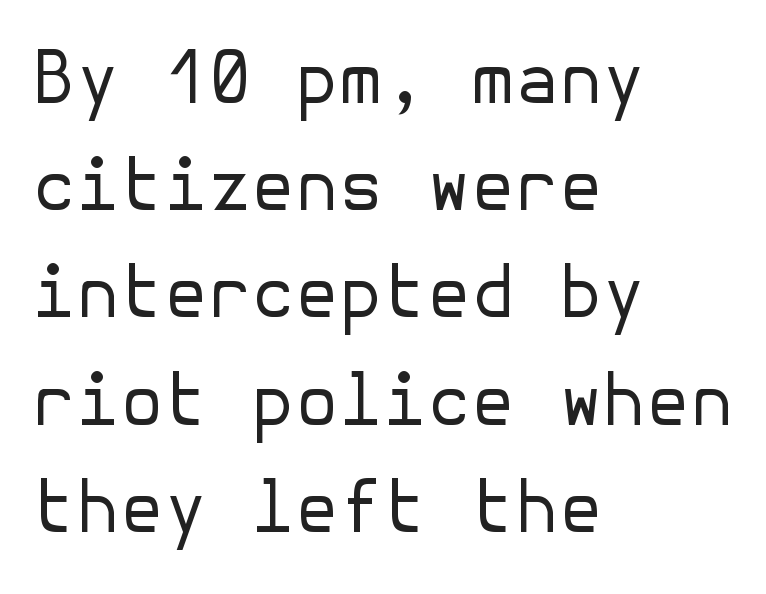
{"serif": "no", "italic": "no", "bold": "no", "weight": "regular", "width": "normal", "stroke_contrast": "low", "x_height": "medium", "underline": "no", "align": "left", "line_spacing": "normal", "line_spacing_ratio": 1.51, "letter_spacing": "normal", "letter_spacing_em": 0.0, "glyph_px": 71}
